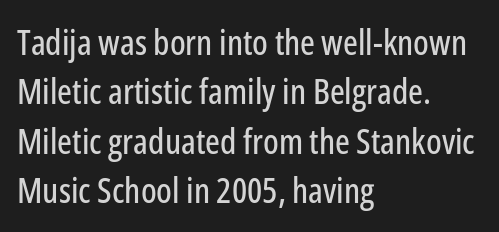
The typesetter chose a ragged-right arrangement here. Looks like regular typesetting: each glyph gets only the width it needs. Unmarked baselines from the first word to the last. Regular leading.
